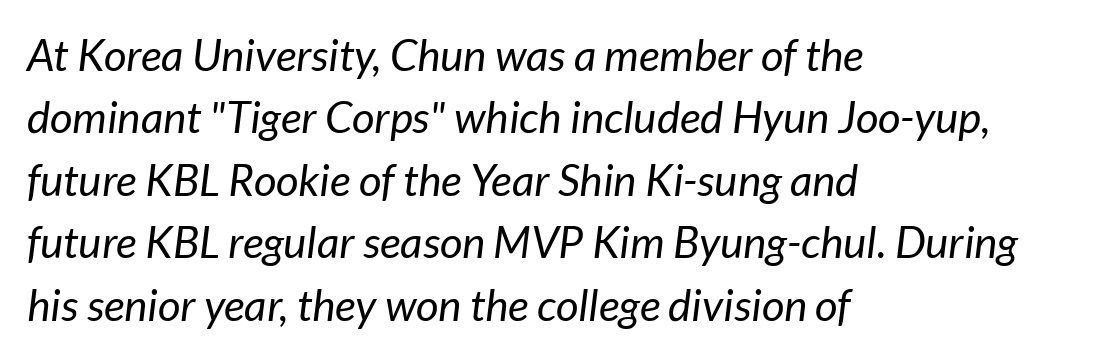
Tracking here is standard; glyphs follow each other at the usual distance. You can tell it's italic because the verticals aren't actually vertical. The passage is arranged the way most books set body copy — flush left. Descender tails drop into unmarked territory. The cut favours lightness, reaching ordinary text weight at its darkest.
